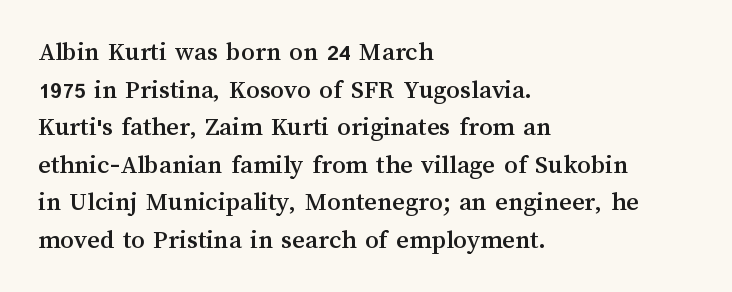
The image shows 27 px text type, upright; set left-aligned, normal line spacing (1.39x), normal letter spacing, not underlined.
